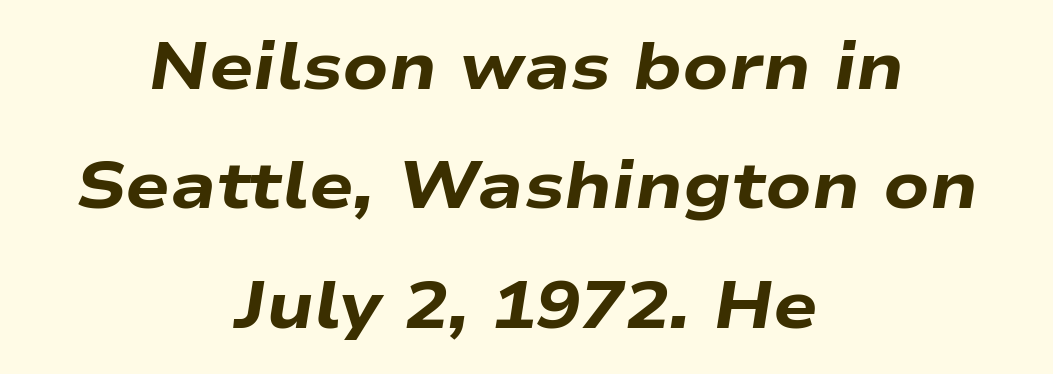
Q: Is the text bold? A: Yes.
Q: Is the text italic (slanted)? A: Yes, it leans right by about 9 degrees.
Q: Is the text underlined? A: No.
Q: How is the paragraph aligned? A: Centered.
Q: Is the spacing between letters normal or unusually wide? A: Normal.
Q: Width (condensed, normal, or wide)? A: Wide.
Q: Stroke contrast? A: Low.
Q: x-height? A: Medium.
Q: Monospaced? A: No.
